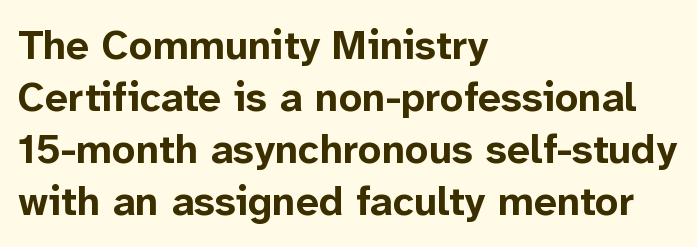
Rule under the text: the space is simply empty. Does the weight exceed regular? Yes, all the way to bold. The face used here is a sans, in the tradition of grotesques and geometrics. In terms of letterspacing, this is plain default setting. You could not count columns in this text — the font is proportionally spaced. Does the lettering tilt? It doesn't — this is upright.
